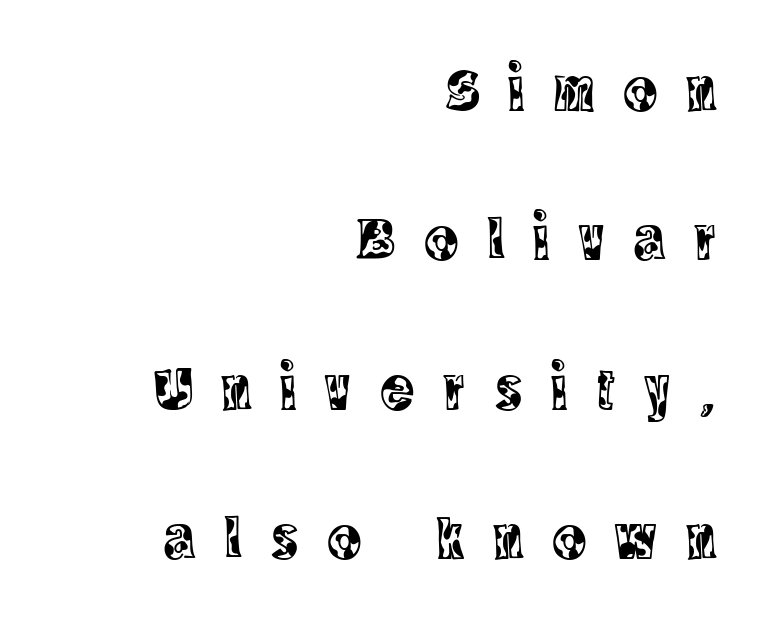
Q: Is the text italic (slanted)? A: No, it is upright.
Q: Is the typeface a serif or a sans-serif typeface? A: Serif.
Q: Is the text underlined? A: No.
Q: How is the paragraph aligned? A: Right-aligned.
Q: Is the spacing between letters normal or unusually wide? A: Unusually wide.
Q: Is the spacing between lines tight, normal or loose? A: Loose.
Q: Width (condensed, normal, or wide)? A: Condensed.
Q: x-height? A: Large.
Q: Monospaced? A: No.
